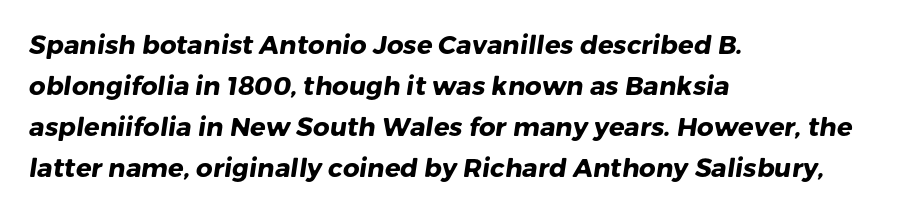
{"bold": "yes", "underline": "no", "align": "left", "line_spacing": "normal", "line_spacing_ratio": 1.58, "letter_spacing": "normal", "letter_spacing_em": 0.0, "glyph_px": 26}
